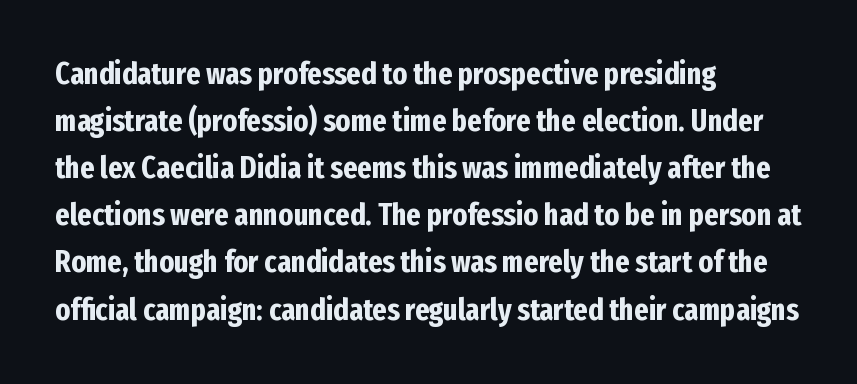
{"serif": "no", "italic": "no", "bold": "yes", "weight": "bold", "width": "condensed", "stroke_contrast": "low", "x_height": "medium", "monospaced": "no", "underline": "no", "align": "left", "line_spacing": "normal", "line_spacing_ratio": 1.52, "letter_spacing": "normal", "letter_spacing_em": 0.0, "glyph_px": 31}
